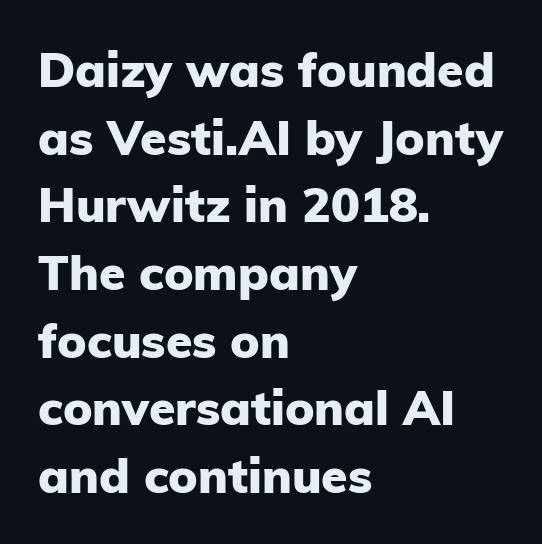
Q: Is the text bold? A: Yes.
Q: Is the text italic (slanted)? A: No, it is upright.
Q: Is the typeface a serif or a sans-serif typeface? A: Sans-serif.
Q: Is the text underlined? A: No.
Q: How is the paragraph aligned? A: Left-aligned.
Q: Is the spacing between letters normal or unusually wide? A: Normal.
Q: Is the spacing between lines tight, normal or loose? A: Normal.
Q: Width (condensed, normal, or wide)? A: Normal.
Q: Stroke contrast? A: Low.
Q: x-height? A: Medium.
Q: Monospaced? A: No.
